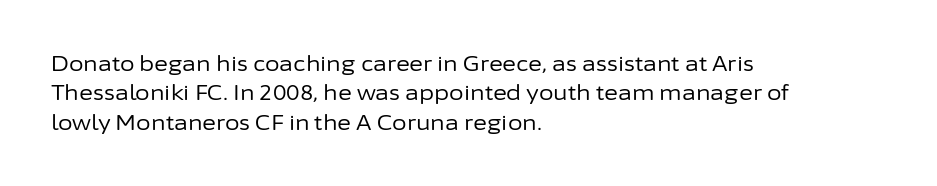
Q: Is the text bold? A: No.
Q: Is the text italic (slanted)? A: No, it is upright.
Q: Is the text underlined? A: No.
Q: How is the paragraph aligned? A: Left-aligned.
Q: Is the spacing between letters normal or unusually wide? A: Normal.
Q: Is the spacing between lines tight, normal or loose? A: Normal.
